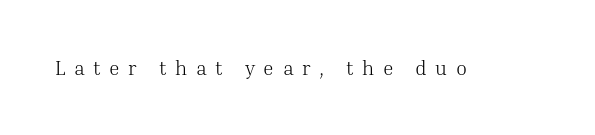
{"italic": "no", "bold": "no", "underline": "no", "letter_spacing": "wide", "letter_spacing_em": 0.43, "glyph_px": 20}
